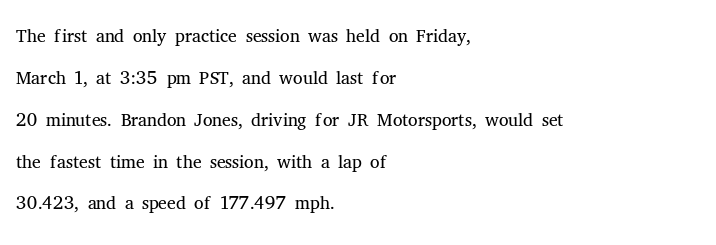
Q: Is the text bold? A: No.
Q: Is the text italic (slanted)? A: No, it is upright.
Q: Is the text underlined? A: No.
Q: How is the paragraph aligned? A: Left-aligned.
Q: Is the spacing between letters normal or unusually wide? A: Normal.
Q: Is the spacing between lines tight, normal or loose? A: Normal.
